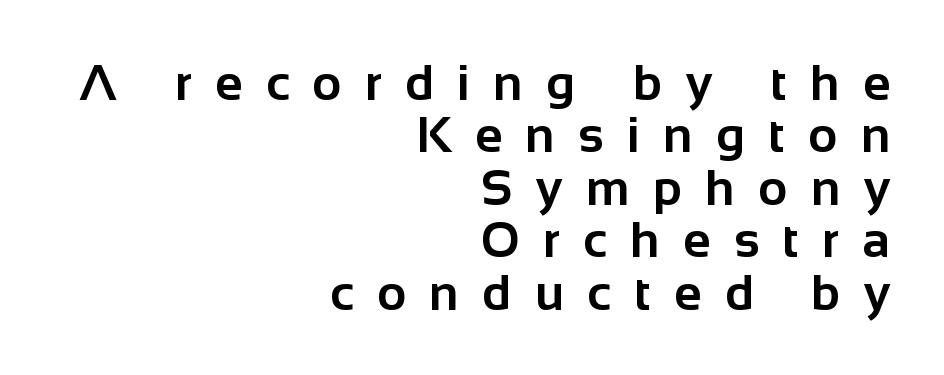
The image shows 50 px bold sans-serif type, upright; set right-aligned, tight line spacing (1.05x), unusually wide letter spacing (+0.47 em), not underlined; low stroke contrast and a medium x-height.
